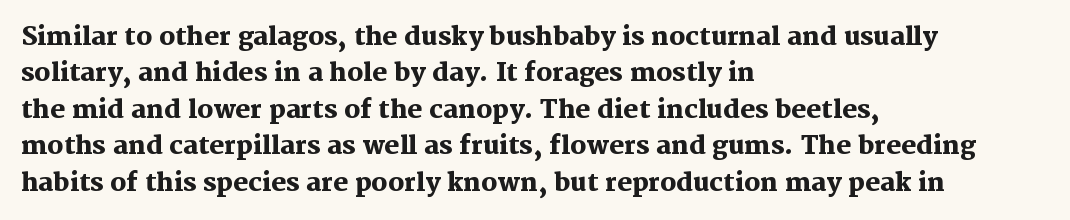
The image shows 25 px bold type, upright; set left-aligned, normal line spacing (1.46x), normal letter spacing, not underlined.
